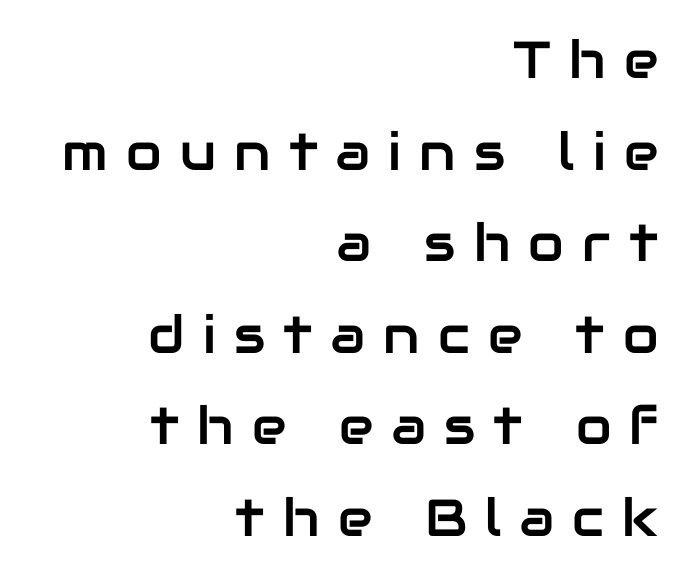
Ascenders rise straight up at ninety degrees. Letter spacing: wide. Alignment: flush right. Serifs: no, the terminals of the letterforms are clean. The space directly below the letters is spotless. Spacing verdict: proportional, widths tailored to each character.
